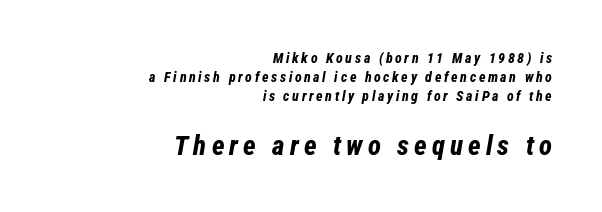
The image shows 27 px bold type, italic (leaning right); set right-aligned, normal line spacing (1.36x), not underlined; the second (bottom) block is 1.93x larger.
